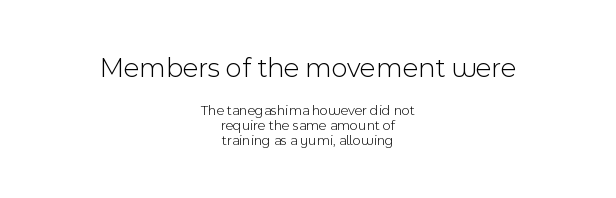
Q: Is the text bold? A: No.
Q: Is the text italic (slanted)? A: No, it is upright.
Q: Is the typeface a serif or a sans-serif typeface? A: Sans-serif.
Q: Is the text underlined? A: No.
Q: How is the paragraph aligned? A: Centered.
Q: Is the spacing between letters normal or unusually wide? A: Normal.
Q: Is the spacing between lines tight, normal or loose? A: Tight.
Q: Which block of text is set in a larger size, the first (top) or the second (bottom)? A: The first (top) one.
Q: Width (condensed, normal, or wide)? A: Normal.
Q: x-height? A: Medium.
Q: Monospaced? A: No.
